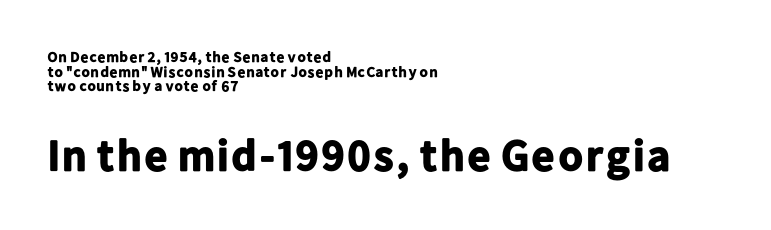
The image shows 44 px bold sans-serif type, upright; set left-aligned, tight line spacing (0.97x), normal letter spacing, not underlined; the second (bottom) block is 2.93x larger; low stroke contrast and a medium x-height.
